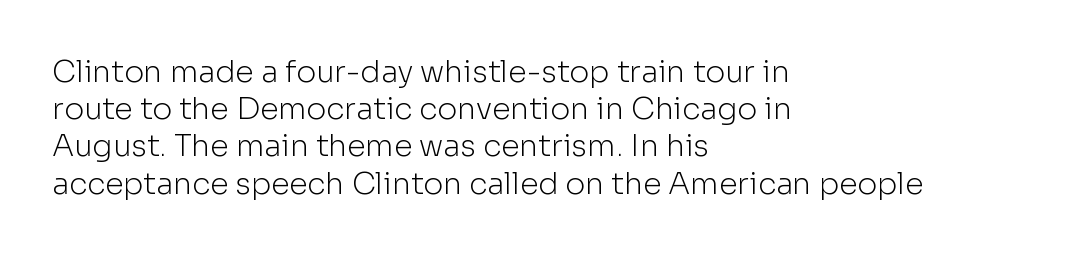
Each line starts at the same left margin while the right side varies. These lines keep a tight, regular rhythm from letter to letter. Note the varied advance widths — an 'i' is clearly narrower than an 'm'. The typesetting does not lean heavy: it is not bold. Rule under the text: the space is simply empty. Letterform terminals end flat and unadorned throughout the passage.
